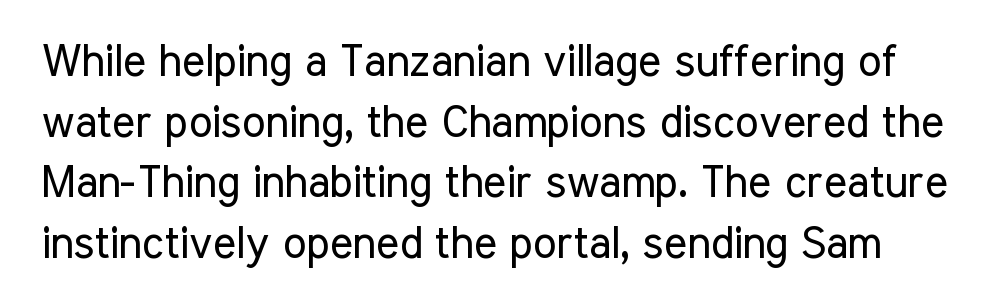
{"serif": "no", "italic": "no", "bold": "no", "weight": "regular", "width": "condensed", "stroke_contrast": "low", "x_height": "medium", "monospaced": "no", "underline": "no", "line_spacing": "normal", "line_spacing_ratio": 1.38, "letter_spacing": "normal", "letter_spacing_em": 0.0, "glyph_px": 44}
